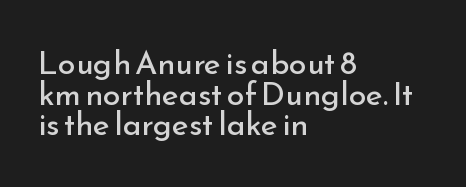
The image shows 32 px regular-weight sans-serif type, upright; set left-aligned, tight line spacing (0.96x), normal letter spacing, not underlined; low stroke contrast and a small x-height.
